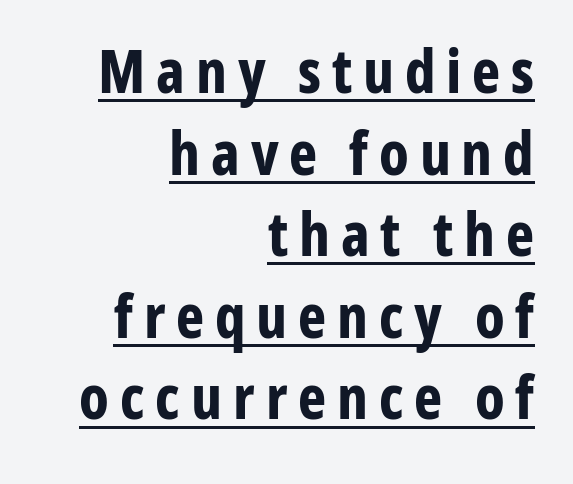
The image shows 60 px bold, condensed sans-serif type, upright; set right-aligned, normal line spacing (1.36x), underlined; low stroke contrast and a medium x-height.
